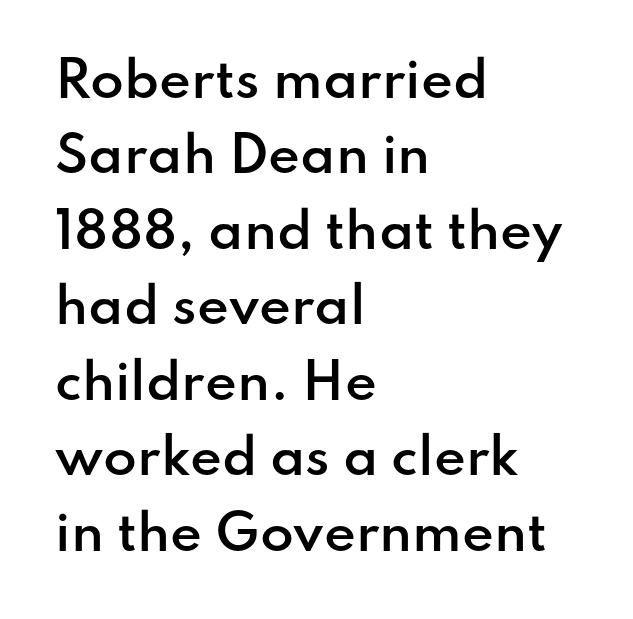
{"serif": "no", "italic": "no", "bold": "semi", "weight": "semibold", "width": "normal", "stroke_contrast": "low", "x_height": "small", "monospaced": "no", "underline": "no", "align": "left", "line_spacing": "normal", "line_spacing_ratio": 1.54, "letter_spacing": "normal", "letter_spacing_em": 0.0, "glyph_px": 49}
